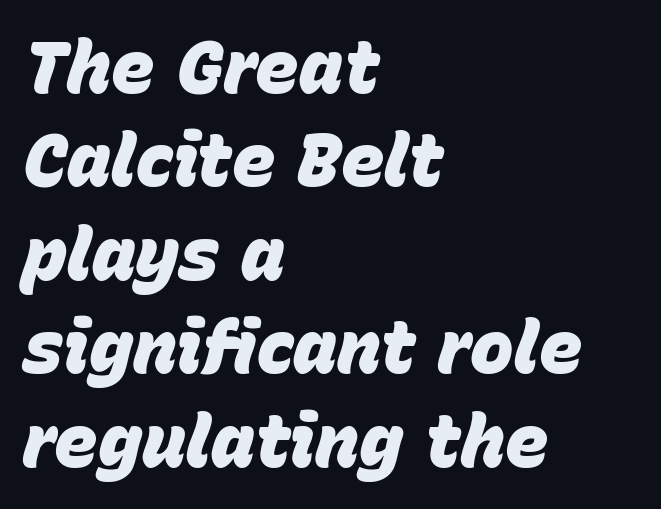
{"italic": "yes", "lean": "right", "slant_degrees": 15, "bold": "yes", "weight": "heavy", "width": "normal", "stroke_contrast": "low", "x_height": "large", "monospaced": "no", "underline": "no", "align": "left", "line_spacing": "normal", "line_spacing_ratio": 1.28, "letter_spacing": "normal", "letter_spacing_em": 0.0, "glyph_px": 73}
